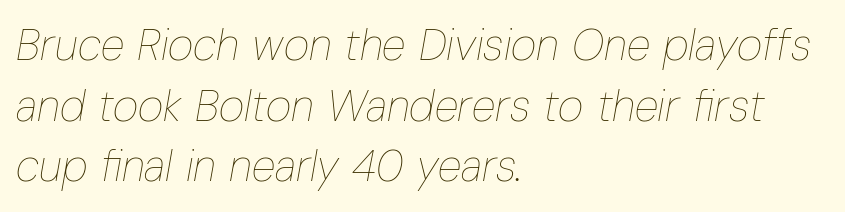
A typesetter would call this proportional, since set widths differ per character. This sample is left-justified, so line endings fall wherever the words run out. Bare-footed words on every line. The letters are slanted; this is an italic face. Does the leading feel generous? No, just average. The typesetting does not lean heavy: it is not bold.
